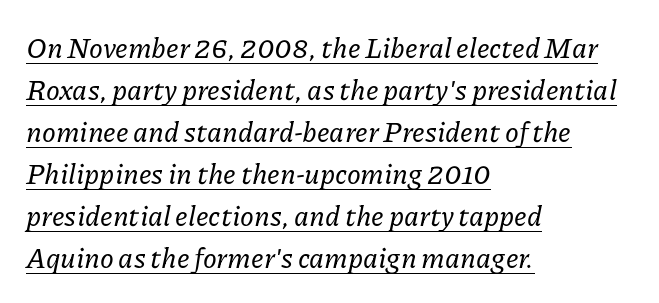
The image shows 28 px serif type, italic (leaning right); set left-aligned, normal line spacing (1.5x), normal letter spacing, underlined; low stroke contrast and a medium x-height.
